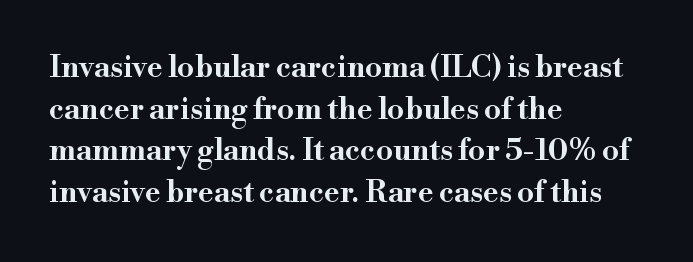
The image shows 30 px wide serif type, upright; set left-aligned, normal line spacing (1.39x), normal letter spacing, not underlined; high stroke contrast and a small x-height.
